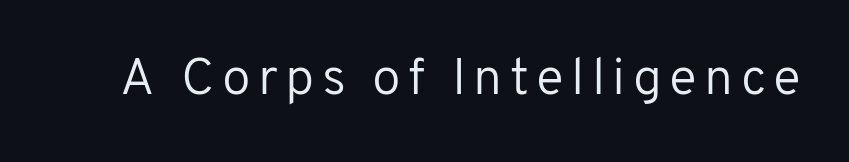
{"serif": "no", "italic": "no", "bold": "no", "weight": "regular", "width": "normal", "stroke_contrast": "low", "x_height": "medium", "monospaced": "no", "underline": "no", "glyph_px": 52}
